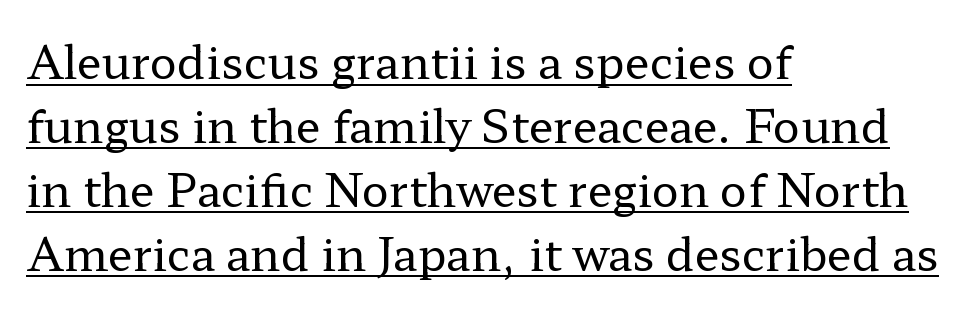
Think of a printed novel: that variable character pitch is what you see here. Honestly, the row spacing looks completely unremarkable. The passage shown is not bold in any degree. In designer terms, the underline attribute is active on this setting.
